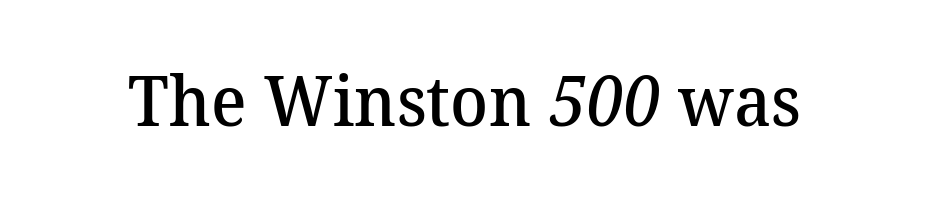
Q: Is the text bold? A: Semi-bold.
Q: Is the typeface a serif or a sans-serif typeface? A: Serif.
Q: Is the text underlined? A: No.
Q: Is the spacing between letters normal or unusually wide? A: Normal.
Q: Width (condensed, normal, or wide)? A: Normal.
Q: Stroke contrast? A: Medium.
Q: x-height? A: Medium.
Q: Monospaced? A: No.
